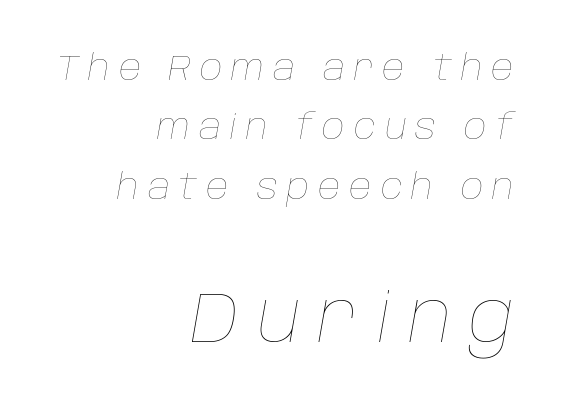
{"italic": "yes", "lean": "right", "slant_degrees": 10, "bold": "no", "weight": "thin", "width": "normal", "stroke_contrast": "low", "x_height": "large", "monospaced": "no", "underline": "no", "align": "right", "line_spacing": "normal", "line_spacing_ratio": 1.7, "letter_spacing": "wide", "letter_spacing_em": 0.25, "larger_block": "second", "size_ratio": 2.0, "glyph_px": 70}
